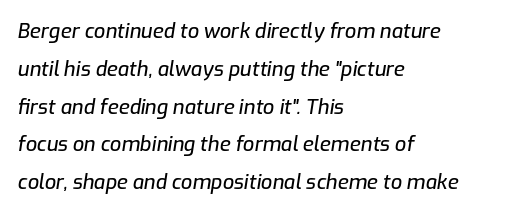
{"italic": "yes", "lean": "right", "slant_degrees": 9, "underline": "no", "align": "left", "line_spacing_ratio": 1.89, "letter_spacing": "normal", "letter_spacing_em": 0.0, "glyph_px": 20}
